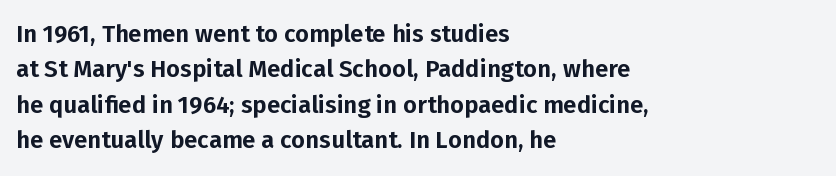
The image shows 24 px text type, upright; set left-aligned, normal line spacing (1.47x), normal letter spacing, not underlined.
